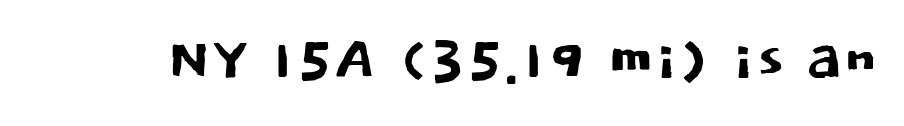
The image shows 73 px sans-serif type, upright; set normal letter spacing, not underlined; low stroke contrast and a large x-height.
